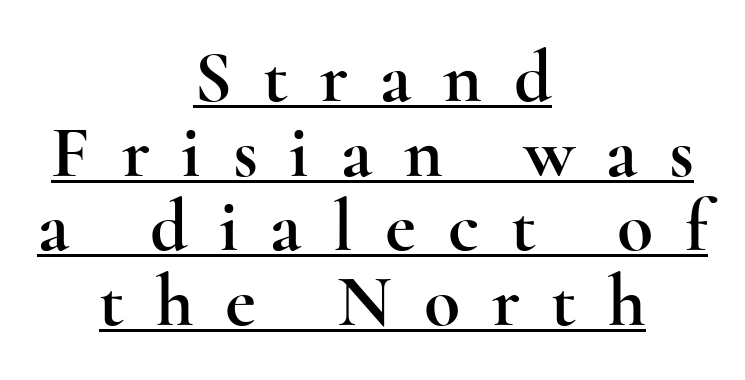
{"serif": "yes", "italic": "no", "width": "wide", "x_height": "small", "monospaced": "no", "underline": "yes", "align": "center", "line_spacing": "tight", "line_spacing_ratio": 1.01, "letter_spacing": "wide", "letter_spacing_em": 0.43, "glyph_px": 74}
